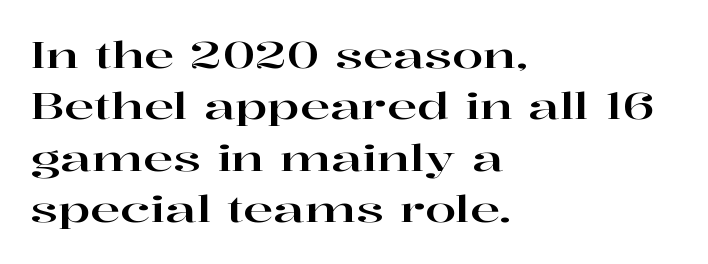
The image shows 36 px wide serif type, upright; set left-aligned, normal line spacing (1.43x), normal letter spacing, not underlined; high stroke contrast and a medium x-height.
